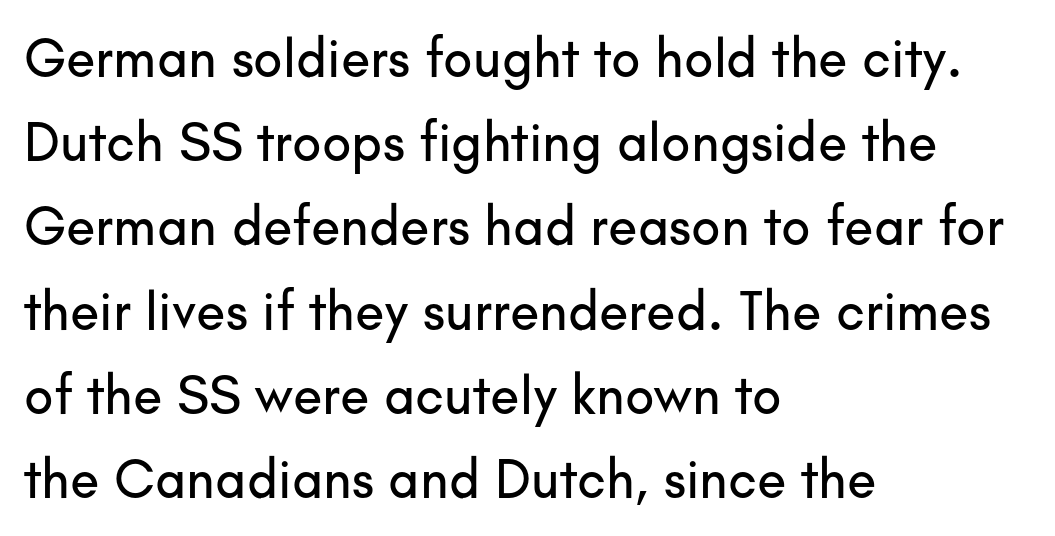
The image shows 54 px sans-serif type, upright; set left-aligned, normal line spacing (1.56x), normal letter spacing, not underlined; low stroke contrast and a small x-height.
